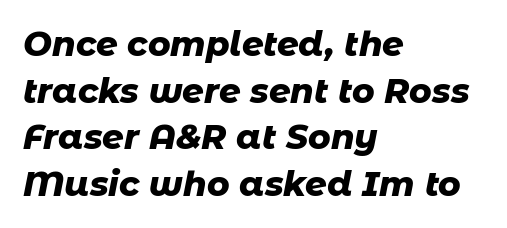
The image shows 34 px heavy type, italic (leaning right); set left-aligned, normal line spacing (1.37x), normal letter spacing, not underlined; low stroke contrast and a medium x-height.
